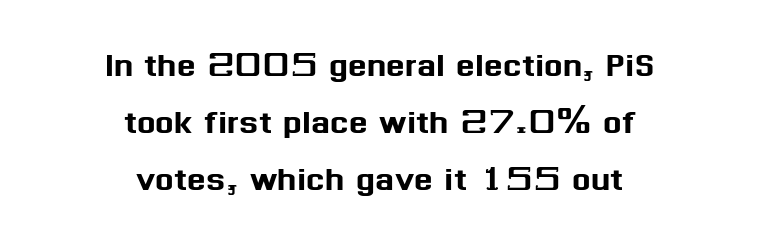
The image shows 44 px sans-serif type, upright; set centered, normal line spacing (1.29x), normal letter spacing, not underlined; medium stroke contrast and a medium x-height.
